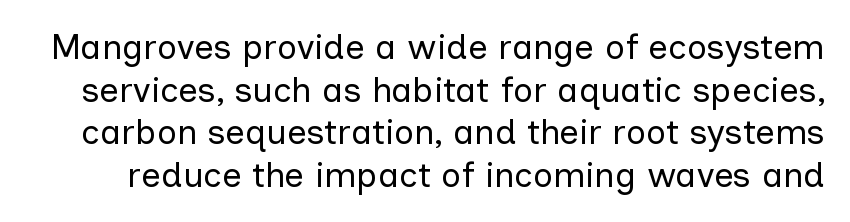
Q: Is the text bold? A: No.
Q: Is the text italic (slanted)? A: No, it is upright.
Q: Is the typeface a serif or a sans-serif typeface? A: Sans-serif.
Q: Is the text underlined? A: No.
Q: Is the spacing between letters normal or unusually wide? A: Normal.
Q: Width (condensed, normal, or wide)? A: Normal.
Q: Stroke contrast? A: Low.
Q: x-height? A: Medium.
Q: Monospaced? A: No.
